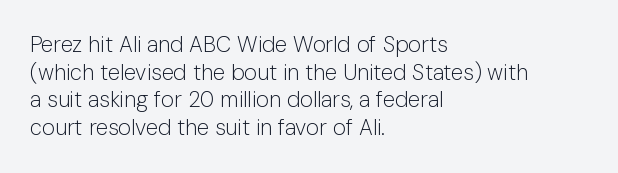
Q: Is the text bold? A: No.
Q: Is the text italic (slanted)? A: No, it is upright.
Q: Is the text underlined? A: No.
Q: How is the paragraph aligned? A: Left-aligned.
Q: Is the spacing between letters normal or unusually wide? A: Normal.
Q: Is the spacing between lines tight, normal or loose? A: Normal.
